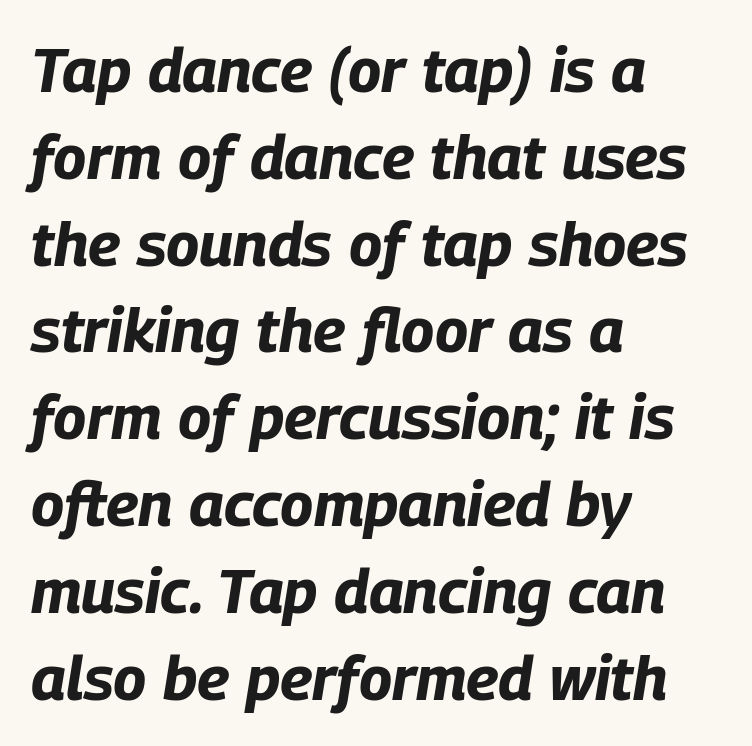
Is there much room between lines? A standard amount, neither cramped nor airy. Here the designer chose a conventional face with non-uniform glyph widths. A dark, heavy texture on the line: the type is bold. Each row of text sits above clean, open space. Where is the straight margin? On the left. Tracking value appears to be zero — textbook default spacing.
